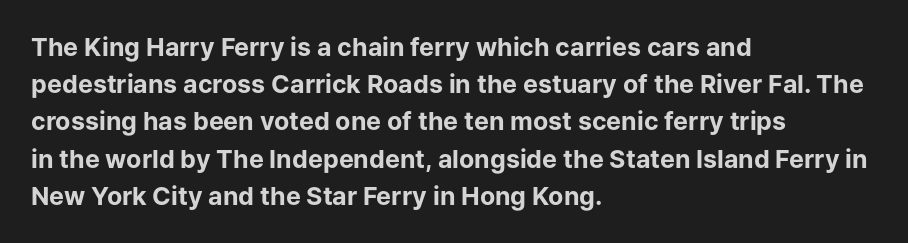
The image shows 25 px bold type, upright; set left-aligned, normal line spacing (1.49x), normal letter spacing, not underlined.
